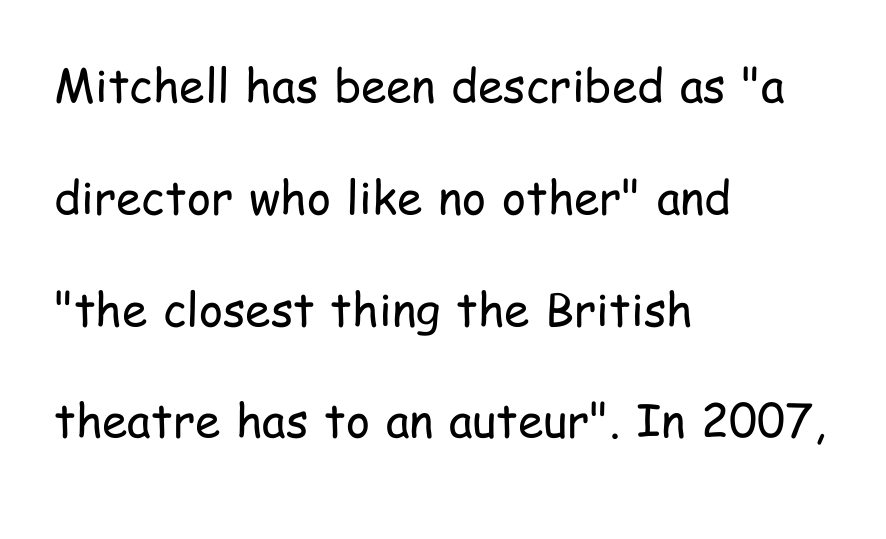
{"serif": "no", "italic": "no", "bold": "no", "weight": "regular", "width": "condensed", "stroke_contrast": "low", "x_height": "medium", "monospaced": "no", "underline": "no", "align": "left", "line_spacing": "loose", "line_spacing_ratio": 2.43, "letter_spacing": "normal", "letter_spacing_em": 0.0, "glyph_px": 46}
